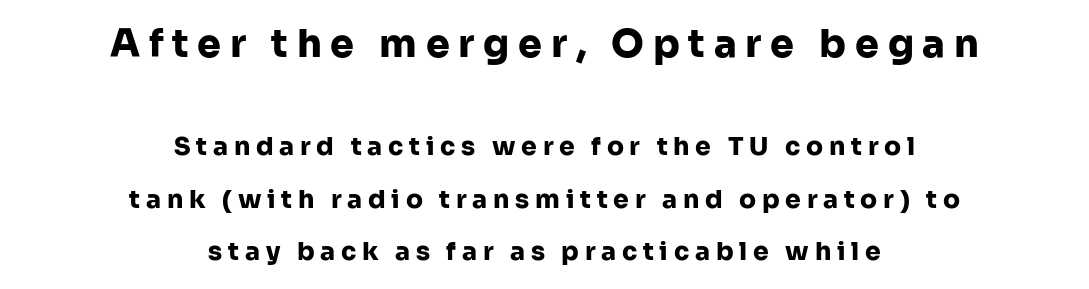
The image shows 38 px heavy sans-serif type, upright; set centered, loose line spacing (2.1x), unusually wide letter spacing (+0.23 em), not underlined; the first (top) block is 1.52x larger; low stroke contrast and a medium x-height.
